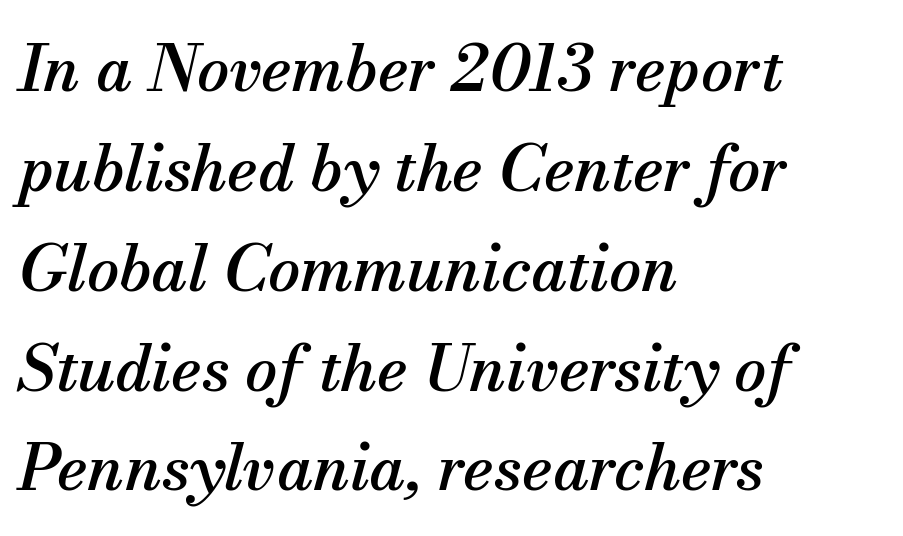
Q: Is the text italic (slanted)? A: Yes, it leans right by about 13 degrees.
Q: Is the typeface a serif or a sans-serif typeface? A: Serif.
Q: Is the text underlined? A: No.
Q: How is the paragraph aligned? A: Left-aligned.
Q: Is the spacing between letters normal or unusually wide? A: Normal.
Q: Is the spacing between lines tight, normal or loose? A: Normal.
Q: Width (condensed, normal, or wide)? A: Normal.
Q: Stroke contrast? A: Medium.
Q: x-height? A: Small.
Q: Monospaced? A: No.
